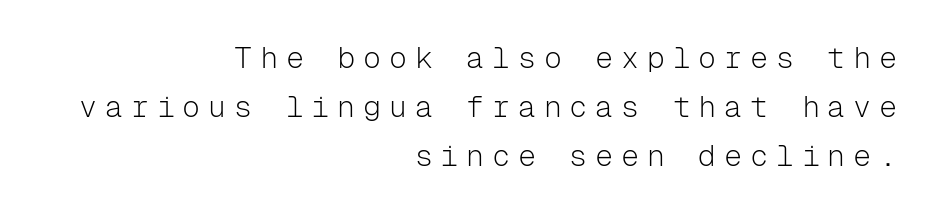
Q: Is the text bold? A: No.
Q: Is the text italic (slanted)? A: No, it is upright.
Q: Is the typeface a serif or a sans-serif typeface? A: Sans-serif.
Q: Is the text underlined? A: No.
Q: How is the paragraph aligned? A: Right-aligned.
Q: Is the spacing between letters normal or unusually wide? A: Unusually wide.
Q: Is the spacing between lines tight, normal or loose? A: Normal.
Q: Width (condensed, normal, or wide)? A: Normal.
Q: Stroke contrast? A: Low.
Q: x-height? A: Medium.
Q: Monospaced? A: Yes.
